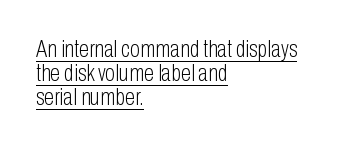
Q: Is the text bold? A: No.
Q: Is the text italic (slanted)? A: No, it is upright.
Q: Is the text underlined? A: Yes.
Q: How is the paragraph aligned? A: Left-aligned.
Q: Is the spacing between letters normal or unusually wide? A: Normal.
Q: Is the spacing between lines tight, normal or loose? A: Tight.
